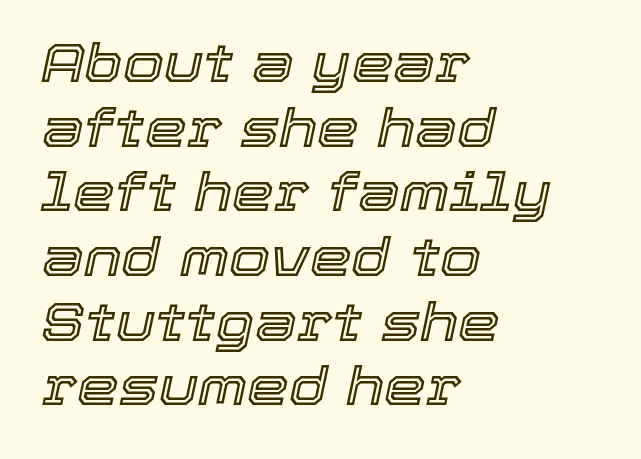
It's the slanting kind of type. Decoration check: the copy has no underline. The compositor pushed each line to the left boundary. The passage shown is typed in a proportional face where columns would drift. Observe the ordinary spacing: letters are neighbours, not strangers.
